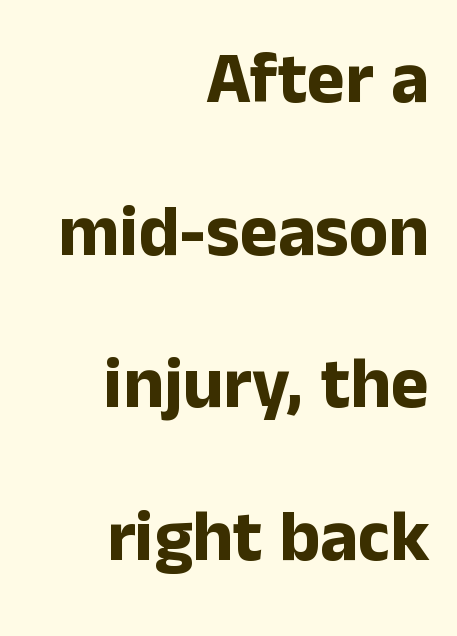
Nobody touched the tracking dial on this one. Is there any slant? The stems are plumb. The font is running at its bold setting. This sample has the flowing, uneven cadence of proportional lettering. The typesetter chose a ragged-left arrangement here.
